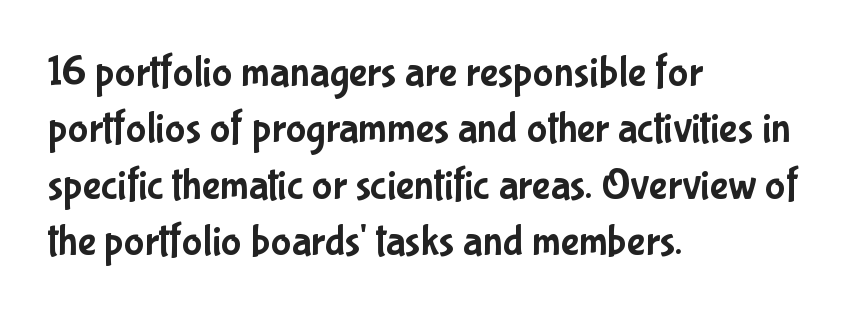
The image shows 43 px condensed sans-serif type, upright; set left-aligned, normal line spacing (1.31x), normal letter spacing, not underlined; low stroke contrast and a medium x-height.
